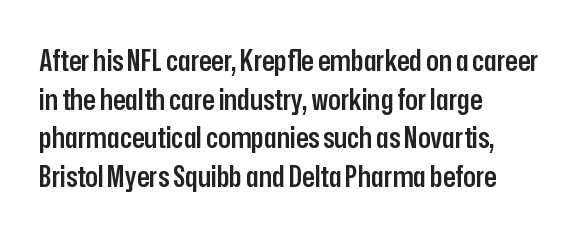
Line starts are locked; line ends wander. The space directly below the letters is spotless. Compared with an ordinary text face, these strokes are moderately heavier — a semibold. Nothing unusual about the tracking: characters are spaced as the font intends. The line-height multiplier appears to be the usual default. Spacing verdict: proportional, widths tailored to each character.
